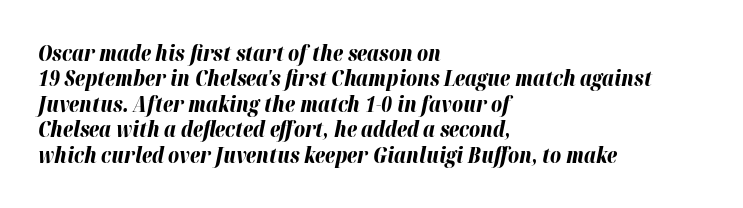
The image shows 21 px bold type, italic (leaning right); set left-aligned, line spacing 1.21x, normal letter spacing, not underlined.
